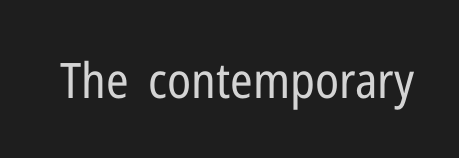
Q: Is the text bold? A: No.
Q: Is the text italic (slanted)? A: No, it is upright.
Q: Is the typeface a serif or a sans-serif typeface? A: Sans-serif.
Q: Is the text underlined? A: No.
Q: Is the spacing between letters normal or unusually wide? A: Normal.
Q: Width (condensed, normal, or wide)? A: Condensed.
Q: Stroke contrast? A: Low.
Q: x-height? A: Medium.
Q: Monospaced? A: No.
